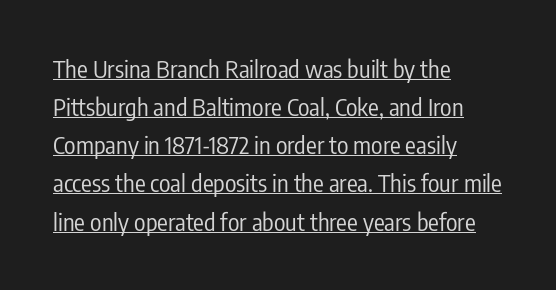
The image shows 24 px text type, upright; set left-aligned, normal line spacing (1.59x), normal letter spacing, underlined.
